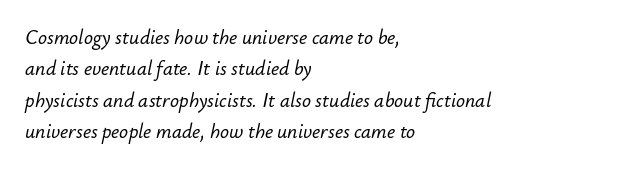
Q: Is the text italic (slanted)? A: Yes, it leans right by about 12 degrees.
Q: Is the text underlined? A: No.
Q: How is the paragraph aligned? A: Left-aligned.
Q: Is the spacing between letters normal or unusually wide? A: Normal.
Q: Is the spacing between lines tight, normal or loose? A: Normal.
